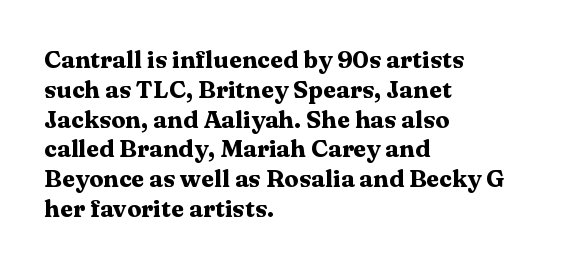
Q: Is the text bold? A: Yes.
Q: Is the text italic (slanted)? A: No, it is upright.
Q: Is the text underlined? A: No.
Q: How is the paragraph aligned? A: Left-aligned.
Q: Is the spacing between letters normal or unusually wide? A: Normal.
